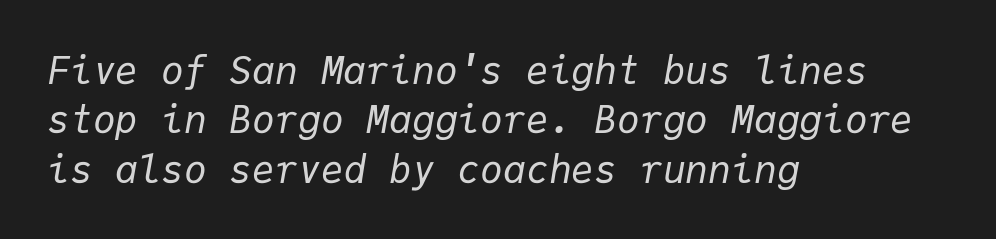
The image shows 38 px regular-weight type, italic (leaning right), monospaced; set left-aligned, normal line spacing (1.3x), normal letter spacing, not underlined; low stroke contrast and a medium x-height.
